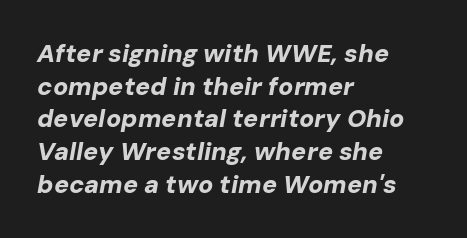
Q: Is the text bold? A: Yes.
Q: Is the text italic (slanted)? A: Yes, it leans right by about 10 degrees.
Q: Is the text underlined? A: No.
Q: How is the paragraph aligned? A: Left-aligned.
Q: Is the spacing between letters normal or unusually wide? A: Normal.
Q: Is the spacing between lines tight, normal or loose? A: Normal.
